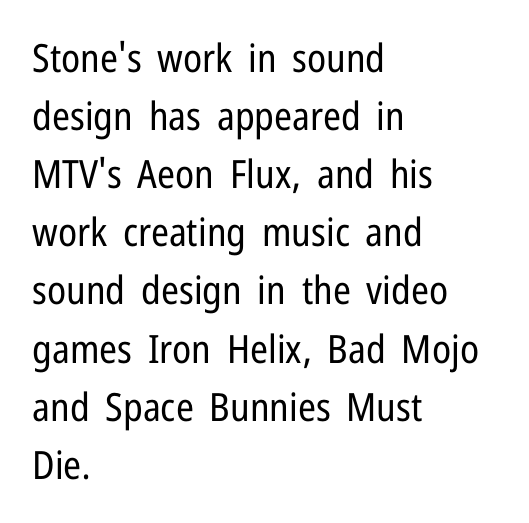
Between one letter and the next there's only the usual sliver of space. The characters are drawn with everyday or finer stroke widths. This sample keeps an unexceptional amount of space between lines. Does the type have serifs? No, each stem ends abruptly. Varying glyph widths throughout — classic text-font behaviour.
